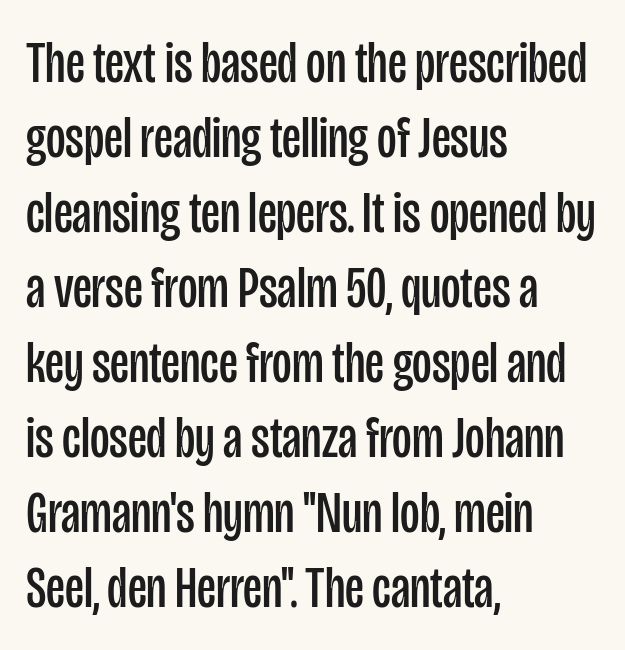
{"serif": "no", "italic": "no", "bold": "no", "weight": "regular", "width": "condensed", "stroke_contrast": "low", "x_height": "large", "monospaced": "no", "underline": "no", "align": "left", "line_spacing": "normal", "line_spacing_ratio": 1.25, "letter_spacing": "normal", "letter_spacing_em": 0.0, "glyph_px": 60}
